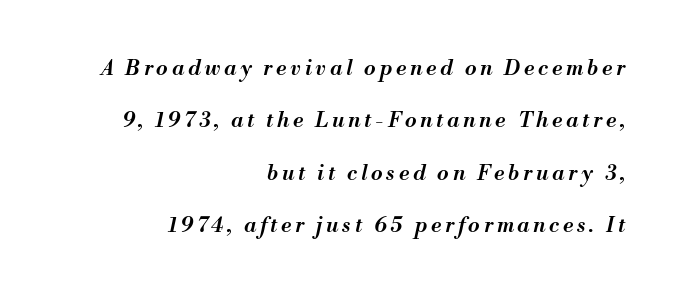
{"italic": "yes", "lean": "right", "slant_degrees": 13, "bold": "semi", "underline": "no", "align": "right", "line_spacing": "loose", "line_spacing_ratio": 2.49, "glyph_px": 21}
